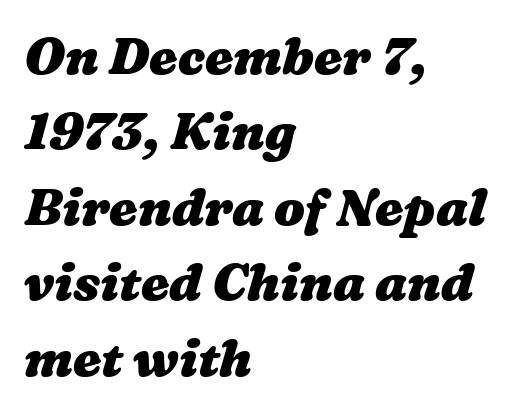
Q: Is the text bold? A: Yes.
Q: Is the text underlined? A: No.
Q: How is the paragraph aligned? A: Left-aligned.
Q: Is the spacing between letters normal or unusually wide? A: Normal.
Q: Is the spacing between lines tight, normal or loose? A: Normal.
Q: Width (condensed, normal, or wide)? A: Wide.
Q: Stroke contrast? A: Medium.
Q: x-height? A: Medium.
Q: Monospaced? A: No.
